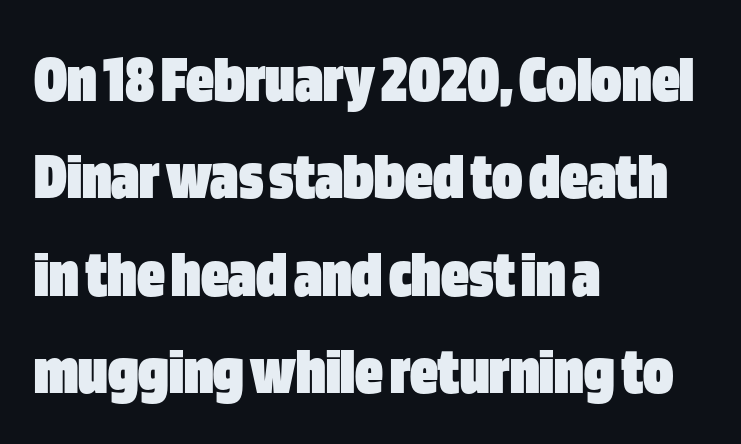
Q: Is the text bold? A: Yes.
Q: Is the text italic (slanted)? A: No, it is upright.
Q: Is the typeface a serif or a sans-serif typeface? A: Sans-serif.
Q: Is the text underlined? A: No.
Q: How is the paragraph aligned? A: Left-aligned.
Q: Is the spacing between letters normal or unusually wide? A: Normal.
Q: Is the spacing between lines tight, normal or loose? A: Normal.
Q: Width (condensed, normal, or wide)? A: Condensed.
Q: Stroke contrast? A: Low.
Q: x-height? A: Large.
Q: Monospaced? A: No.
